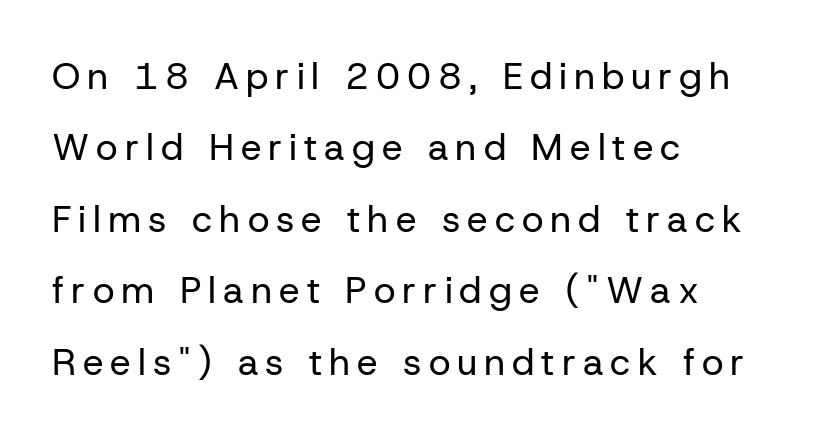
The image shows 37 px regular-weight sans-serif type, upright; set left-aligned, loose line spacing (1.93x), not underlined; low stroke contrast and a medium x-height.
